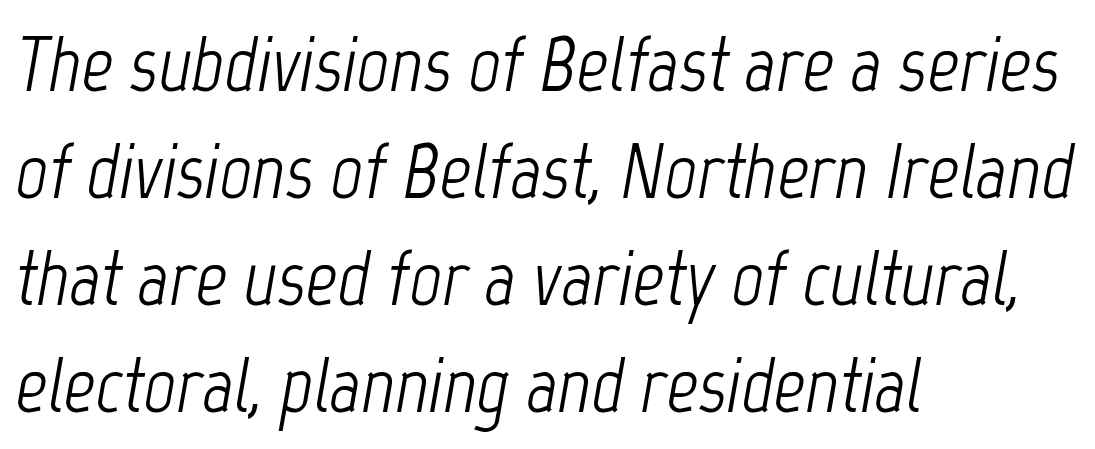
The image shows 78 px light, condensed type, italic (leaning right); set left-aligned, normal line spacing (1.37x), normal letter spacing, not underlined; low stroke contrast and a medium x-height.
